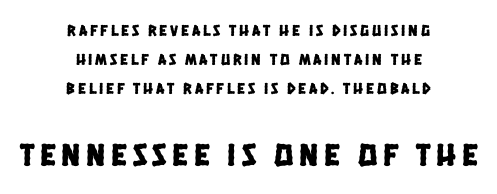
Q: Is the typeface a serif or a sans-serif typeface? A: Sans-serif.
Q: Is the text underlined? A: No.
Q: How is the paragraph aligned? A: Centered.
Q: Which block of text is set in a larger size, the first (top) or the second (bottom)? A: The second (bottom) one.
Q: Width (condensed, normal, or wide)? A: Condensed.
Q: Stroke contrast? A: Low.
Q: x-height? A: Large.
Q: Monospaced? A: No.
